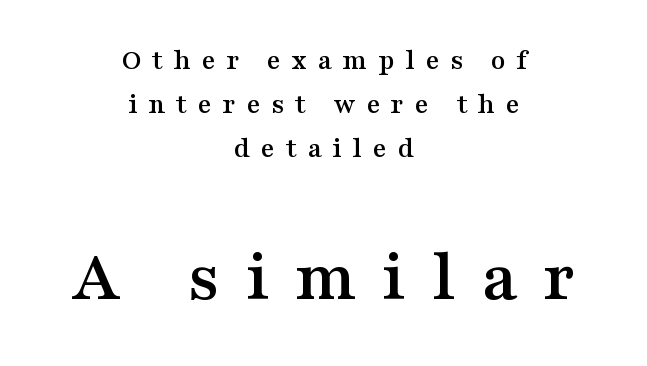
The image shows 74 px wide serif type, upright; set centered, normal line spacing (1.47x), unusually wide letter spacing (+0.35 em), not underlined; the second (bottom) block is 2.47x larger; medium stroke contrast and a medium x-height.
